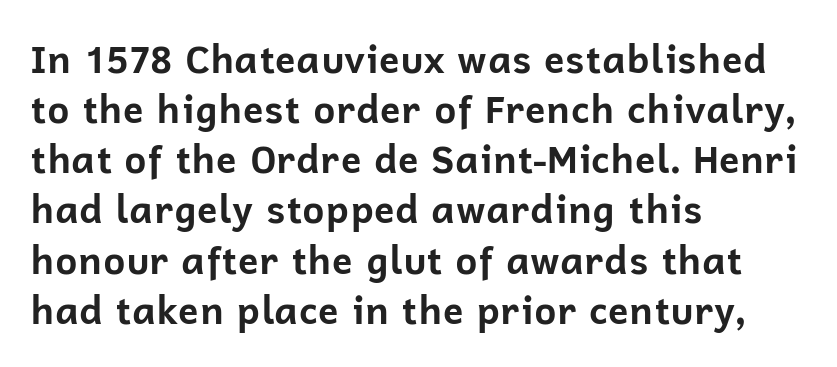
The typesetter chose a ragged-right arrangement here. Notice how descenders clear the ascenders below comfortably — that's standard leading. Rule under the text: the space is simply empty. Heavy-handed strokes throughout: this text is bold. The face used here is rendered with its standard letterfit.
